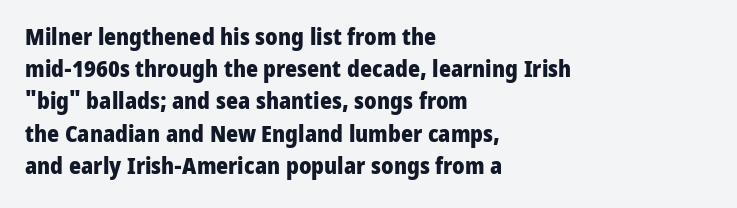
Teacher's note: observe the even left margin — that is flush-left alignment. Tracking here is standard; glyphs follow each other at the usual distance. Horizontal bands of white between lines are of average thickness. Is the type bold? Yes — the strokes are clearly thick and heavy. This is the regular roman posture of the typeface.
